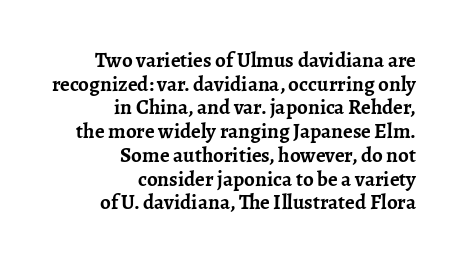
Q: Is the text bold? A: Yes.
Q: Is the text italic (slanted)? A: No, it is upright.
Q: Is the text underlined? A: No.
Q: How is the paragraph aligned? A: Right-aligned.
Q: Is the spacing between letters normal or unusually wide? A: Normal.
Q: Is the spacing between lines tight, normal or loose? A: Tight.
